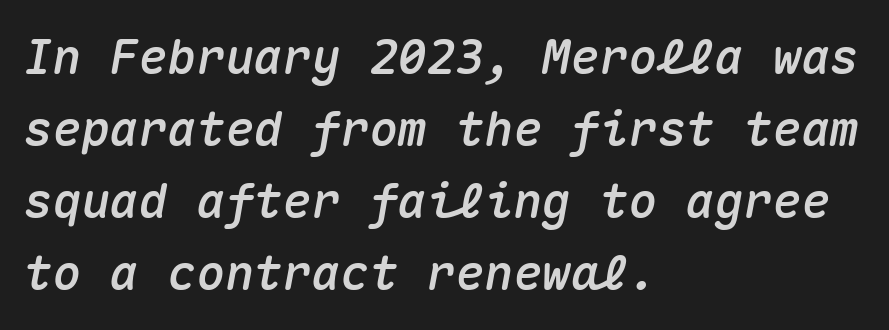
Underline: absent. Standard letterfit; no display-style spreading of the glyphs. Leading: standard. Every character here occupies the same horizontal width, giving the sample a typewriter-like rhythm. Designer's note — italics engaged. If you drew a ruler down the left edge, every line would touch it.
